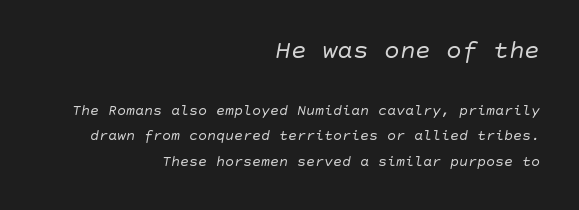
Style check: oblique. In CSS terms this would be text-align: right. Between these two stacked blocks, the higher one wins on size. Beneath every word, the page is bare. Regarding leading, the lines here are spaced in the standard way. Nothing unusual about the tracking: characters are spaced as the font intends.
